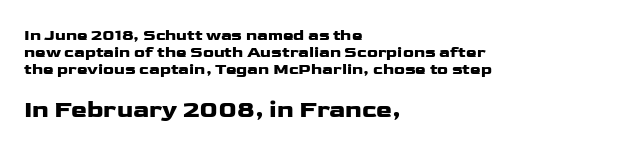
Q: Is the text italic (slanted)? A: No, it is upright.
Q: Is the text underlined? A: No.
Q: How is the paragraph aligned? A: Left-aligned.
Q: Is the spacing between letters normal or unusually wide? A: Normal.
Q: Is the spacing between lines tight, normal or loose? A: Tight.
Q: Which block of text is set in a larger size, the first (top) or the second (bottom)? A: The second (bottom) one.
